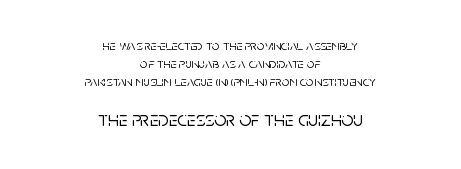
Q: Is the text italic (slanted)? A: No, it is upright.
Q: Is the text underlined? A: No.
Q: How is the paragraph aligned? A: Centered.
Q: Is the spacing between letters normal or unusually wide? A: Normal.
Q: Is the spacing between lines tight, normal or loose? A: Normal.
Q: Which block of text is set in a larger size, the first (top) or the second (bottom)? A: The second (bottom) one.
